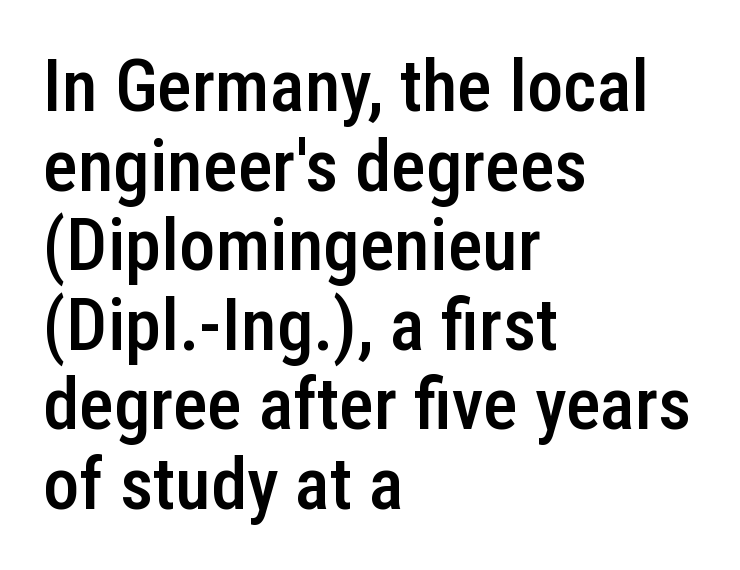
The image shows 73 px semibold, condensed sans-serif type, upright; set left-aligned, tight line spacing (1.09x), normal letter spacing, not underlined; low stroke contrast and a medium x-height.
